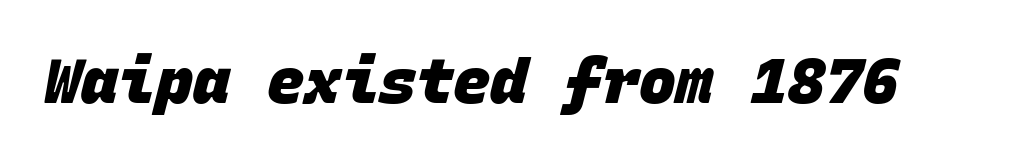
Every character here occupies the same horizontal width, giving the sample a typewriter-like rhythm. Thick stems and heavy bowls — unmistakably bold. Letters rest on an invisible, unmarked baseline. Grotesque or geometric, the face here clearly has no serifs.
